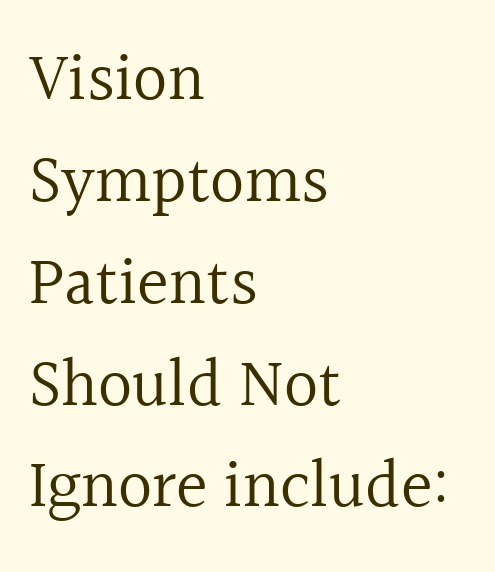
The image shows 67 px regular-weight serif type, upright; set left-aligned, normal line spacing (1.52x), normal letter spacing, not underlined; a medium x-height.
